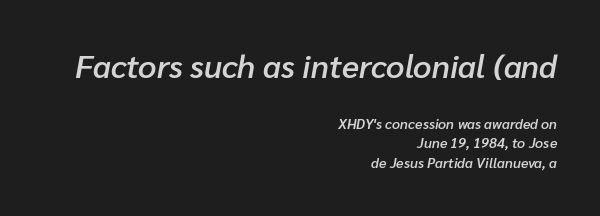
Q: Is the text bold? A: Semi-bold.
Q: Is the text italic (slanted)? A: Yes, it leans right by about 10 degrees.
Q: Is the text underlined? A: No.
Q: How is the paragraph aligned? A: Right-aligned.
Q: Is the spacing between letters normal or unusually wide? A: Normal.
Q: Is the spacing between lines tight, normal or loose? A: Normal.
Q: Which block of text is set in a larger size, the first (top) or the second (bottom)? A: The first (top) one.
Q: Width (condensed, normal, or wide)? A: Normal.
Q: Stroke contrast? A: Low.
Q: x-height? A: Medium.
Q: Monospaced? A: No.
